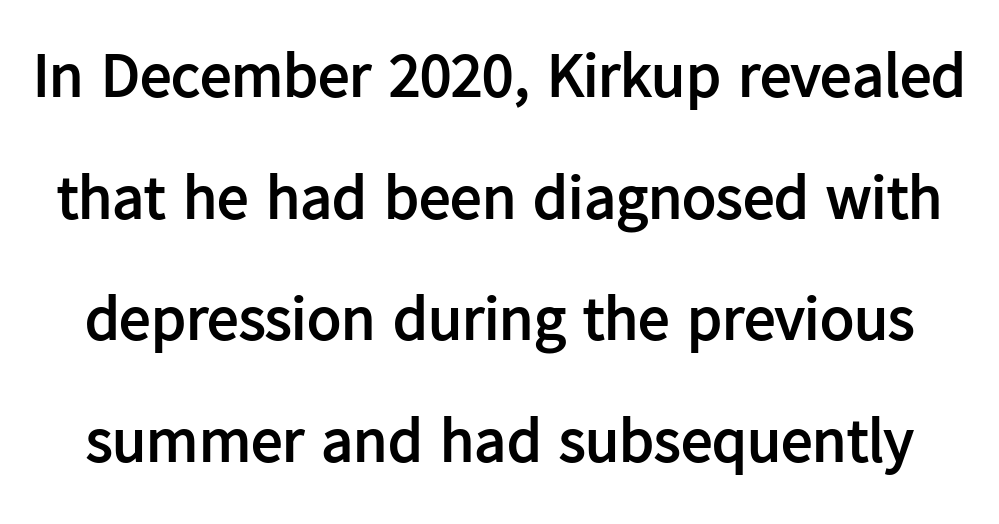
The image shows 63 px semibold sans-serif type, upright; set loose line spacing (1.93x), normal letter spacing, not underlined; low stroke contrast and a medium x-height.
